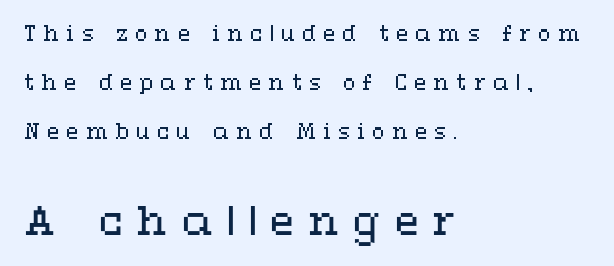
{"italic": "no", "bold": "no", "weight": "regular", "width": "wide", "stroke_contrast": "medium", "x_height": "medium", "monospaced": "no", "underline": "no", "align": "left", "line_spacing": "loose", "line_spacing_ratio": 2.44, "letter_spacing": "wide", "letter_spacing_em": 0.36, "larger_block": "second", "size_ratio": 1.95, "glyph_px": 39}
